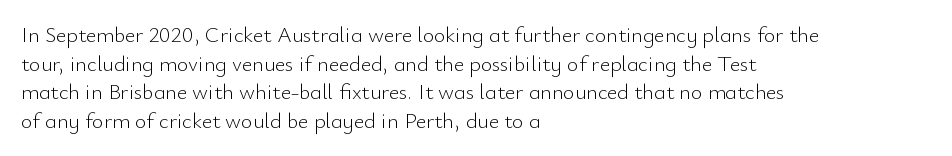
The image shows 22 px text type, upright; set left-aligned, normal line spacing (1.3x), normal letter spacing, not underlined.
